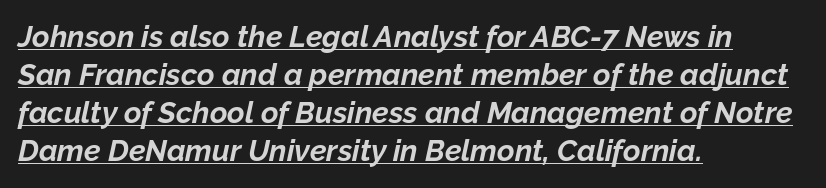
{"italic": "yes", "lean": "right", "slant_degrees": 12, "bold": "yes", "weight": "bold", "width": "normal", "stroke_contrast": "low", "x_height": "medium", "monospaced": "no", "underline": "yes", "align": "left", "line_spacing": "normal", "line_spacing_ratio": 1.27, "letter_spacing": "normal", "letter_spacing_em": 0.0, "glyph_px": 30}
